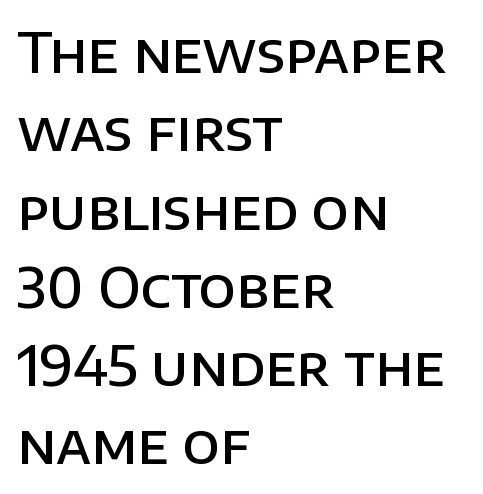
{"serif": "no", "italic": "no", "bold": "semi", "weight": "semibold", "width": "normal", "stroke_contrast": "low", "x_height": "large", "monospaced": "no", "underline": "no", "align": "left", "line_spacing": "normal", "line_spacing_ratio": 1.45, "letter_spacing": "normal", "letter_spacing_em": 0.0, "glyph_px": 54}
